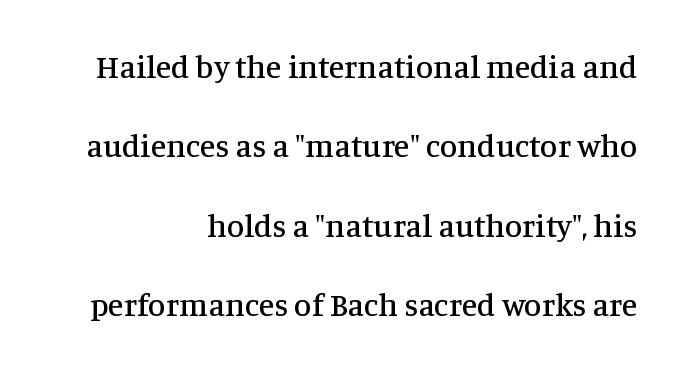
{"serif": "yes", "italic": "no", "width": "normal", "stroke_contrast": "medium", "x_height": "large", "monospaced": "no", "underline": "no", "align": "right", "line_spacing": "loose", "line_spacing_ratio": 2.48, "letter_spacing": "normal", "letter_spacing_em": 0.0, "glyph_px": 32}
